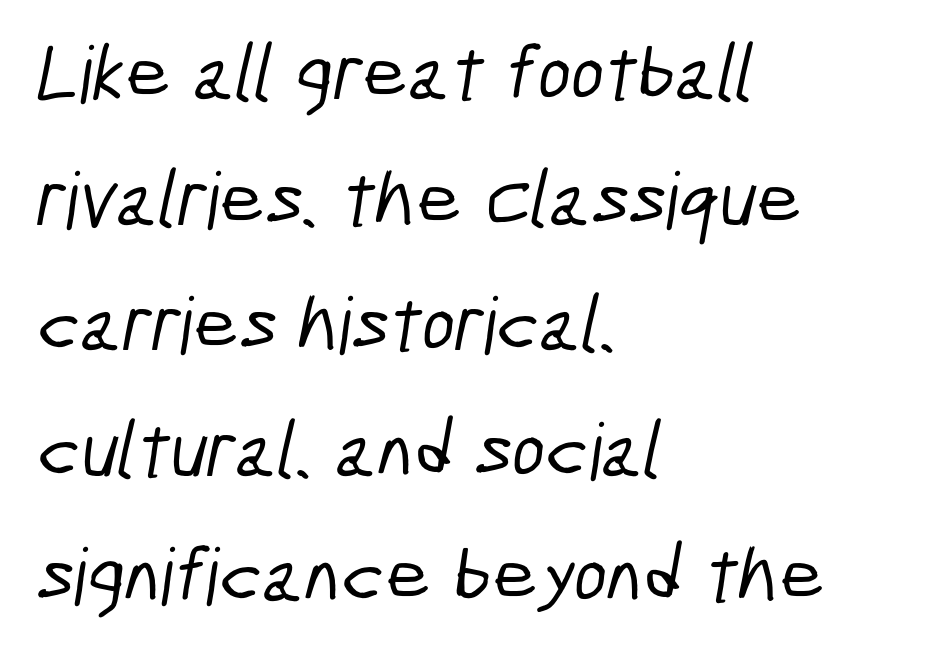
The image shows 79 px condensed sans-serif type; set left-aligned, normal line spacing (1.59x), normal letter spacing, not underlined; low stroke contrast and a medium x-height.
